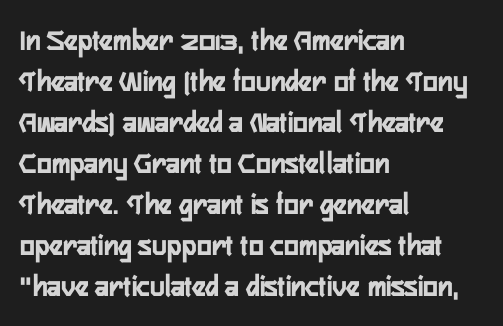
{"serif": "no", "italic": "no", "width": "condensed", "stroke_contrast": "low", "x_height": "medium", "monospaced": "no", "underline": "no", "align": "left", "line_spacing": "normal", "line_spacing_ratio": 1.32, "letter_spacing": "normal", "letter_spacing_em": 0.0, "glyph_px": 31}
